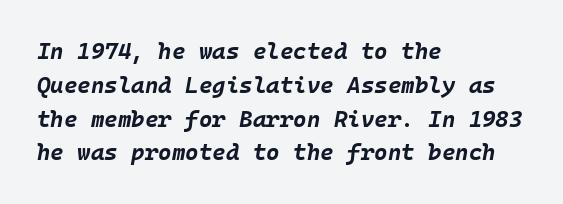
The image shows 23 px bold type, italic (leaning right); set left-aligned, normal line spacing (1.47x), normal letter spacing, not underlined.
